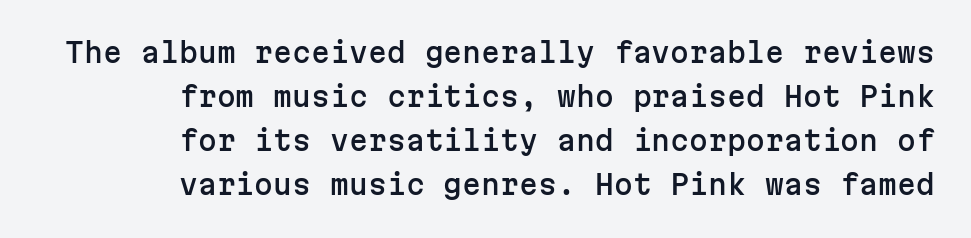
How would I describe the line gaps? Plain and ordinary. Posture: upright roman. Layout note: lines flush right. Tracking value appears to be zero — textbook default spacing. Descender tails drop into unmarked territory.
